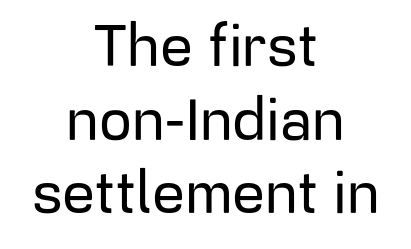
{"serif": "no", "italic": "no", "width": "normal", "stroke_contrast": "low", "x_height": "medium", "monospaced": "no", "underline": "no", "align": "center", "line_spacing": "normal", "line_spacing_ratio": 1.27, "letter_spacing": "normal", "letter_spacing_em": 0.0, "glyph_px": 58}
